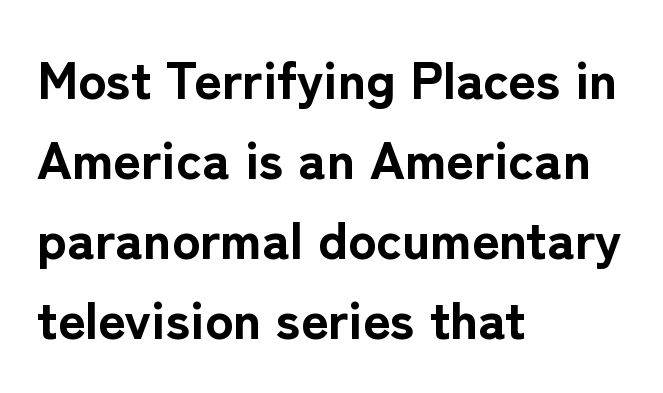
The image shows 53 px bold sans-serif type, upright; set left-aligned, normal line spacing (1.51x), normal letter spacing, not underlined; low stroke contrast and a medium x-height.
